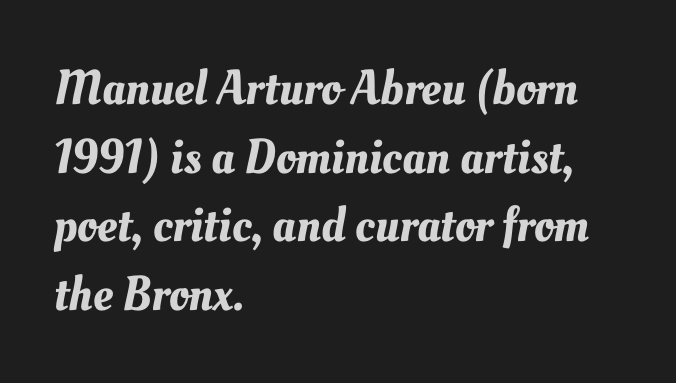
{"width": "normal", "stroke_contrast": "medium", "x_height": "small", "monospaced": "no", "underline": "no", "align": "left", "line_spacing": "normal", "line_spacing_ratio": 1.4, "letter_spacing": "normal", "letter_spacing_em": 0.0, "glyph_px": 49}
